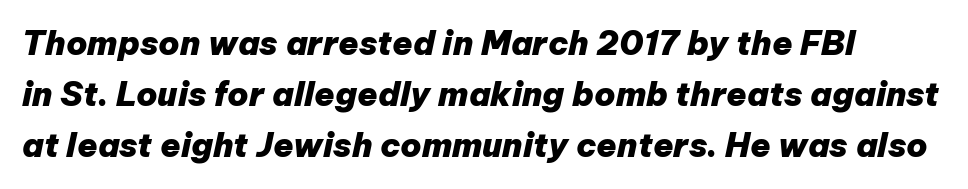
{"italic": "yes", "lean": "right", "slant_degrees": 12, "bold": "yes", "weight": "heavy", "width": "normal", "stroke_contrast": "low", "x_height": "medium", "monospaced": "no", "underline": "no", "line_spacing": "normal", "line_spacing_ratio": 1.55, "letter_spacing": "normal", "letter_spacing_em": 0.0, "glyph_px": 33}
